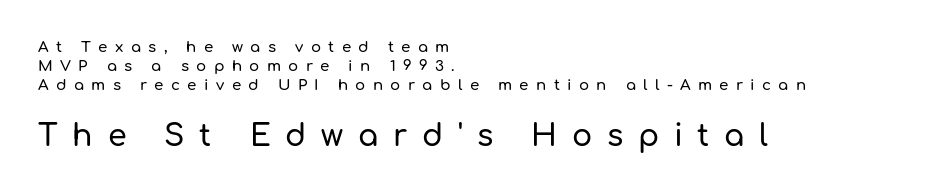
Alignment: flush left. Characters remain perfectly vertical along every line. Each letter keeps its own natural width here, so spacing adapts to shape. Bare-footed words on every line.
